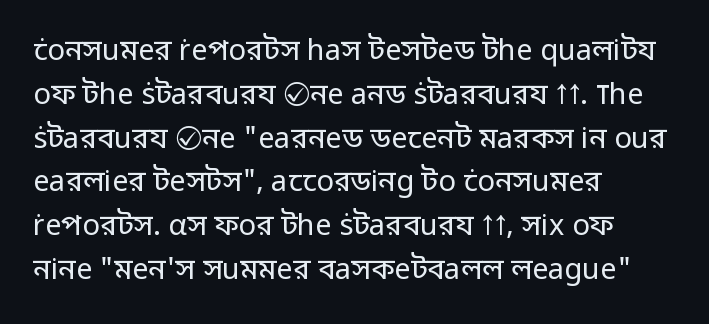
The image shows 29 px regular-weight sans-serif type, upright; set left-aligned, normal line spacing (1.51x), normal letter spacing, not underlined; low stroke contrast and a medium x-height.
